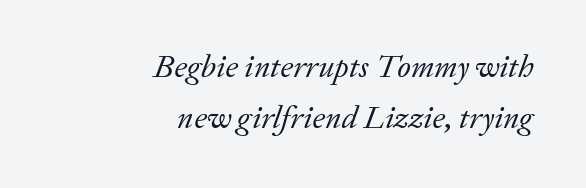
The image shows 32 px regular-weight serif type, italic (leaning right); set right-aligned, normal line spacing (1.58x), normal letter spacing, not underlined; low stroke contrast and a medium x-height.
